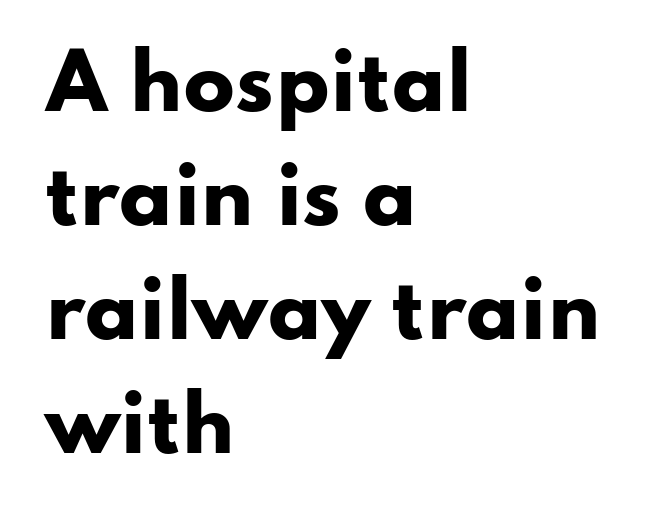
{"serif": "no", "italic": "no", "bold": "yes", "weight": "heavy", "width": "wide", "stroke_contrast": "low", "x_height": "small", "monospaced": "no", "underline": "no", "align": "left", "line_spacing": "normal", "line_spacing_ratio": 1.5, "letter_spacing": "normal", "letter_spacing_em": 0.0, "glyph_px": 76}
